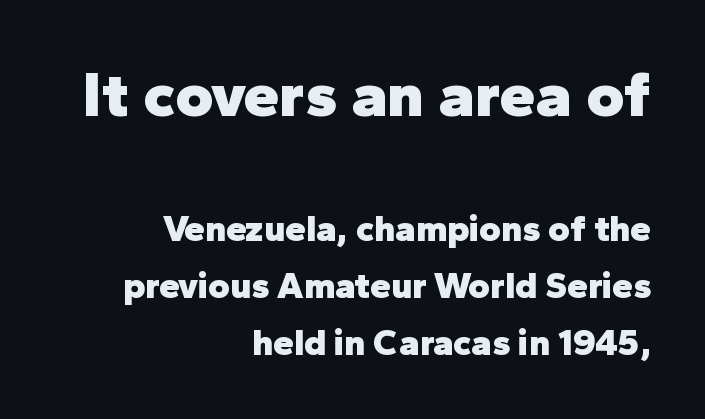
Varying glyph widths throughout — classic text-font behaviour. Chunky letters — that's bold for sure. The rows are spaced the way most documents space them. Reading top to bottom, the characters get smaller at the block break.
